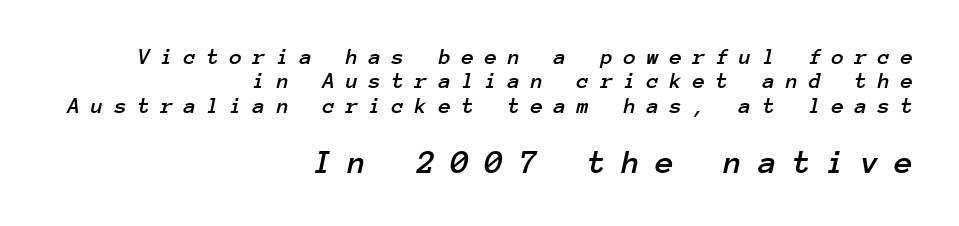
Q: Is the text italic (slanted)? A: Yes, it leans right by about 12 degrees.
Q: Is the text underlined? A: No.
Q: How is the paragraph aligned? A: Right-aligned.
Q: Is the spacing between letters normal or unusually wide? A: Unusually wide.
Q: Is the spacing between lines tight, normal or loose? A: Tight.
Q: Which block of text is set in a larger size, the first (top) or the second (bottom)? A: The second (bottom) one.
Q: Width (condensed, normal, or wide)? A: Normal.
Q: Stroke contrast? A: Low.
Q: x-height? A: Medium.
Q: Monospaced? A: Yes.
